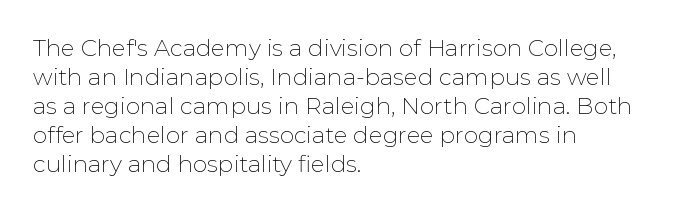
Q: Is the text bold? A: No.
Q: Is the text italic (slanted)? A: No, it is upright.
Q: Is the text underlined? A: No.
Q: How is the paragraph aligned? A: Left-aligned.
Q: Is the spacing between letters normal or unusually wide? A: Normal.
Q: Is the spacing between lines tight, normal or loose? A: Normal.
